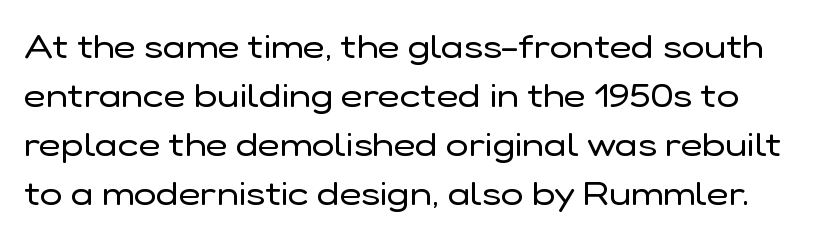
Q: Is the text bold? A: No.
Q: Is the text italic (slanted)? A: No, it is upright.
Q: Is the typeface a serif or a sans-serif typeface? A: Sans-serif.
Q: Is the text underlined? A: No.
Q: Is the spacing between letters normal or unusually wide? A: Normal.
Q: Is the spacing between lines tight, normal or loose? A: Normal.
Q: Width (condensed, normal, or wide)? A: Normal.
Q: Stroke contrast? A: Low.
Q: x-height? A: Medium.
Q: Monospaced? A: No.
